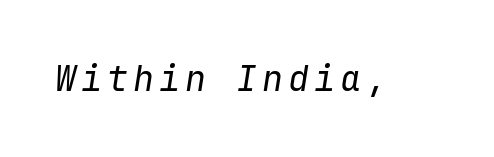
Q: Is the text bold? A: No.
Q: Is the text italic (slanted)? A: Yes, it leans right by about 9 degrees.
Q: Is the text underlined? A: No.
Q: Width (condensed, normal, or wide)? A: Normal.
Q: Stroke contrast? A: Low.
Q: x-height? A: Medium.
Q: Monospaced? A: Yes.
